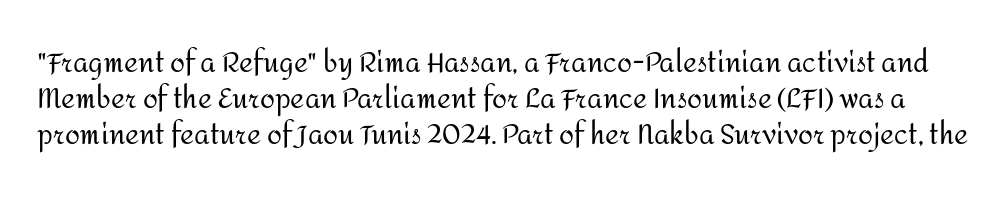
The image shows 27 px text type, upright; set normal line spacing (1.34x), normal letter spacing, not underlined.
